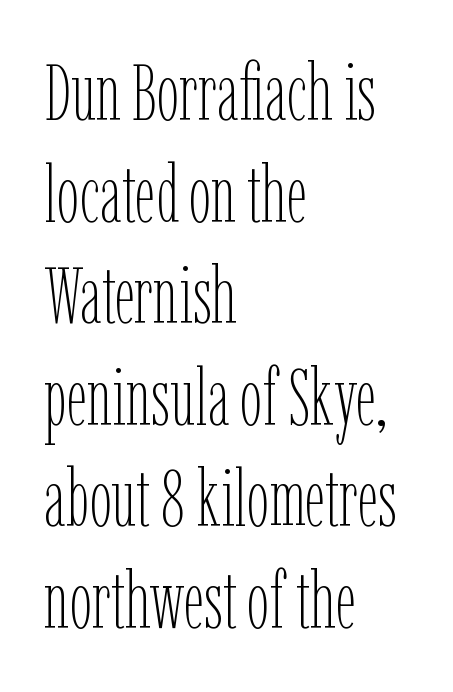
The typography opts for an upright posture over an oblique one. This sample keeps an unexceptional amount of space between lines. The lines are quadded left. The letters advance in unequal steps, a hallmark of proportional type. The words here are not underlined.
